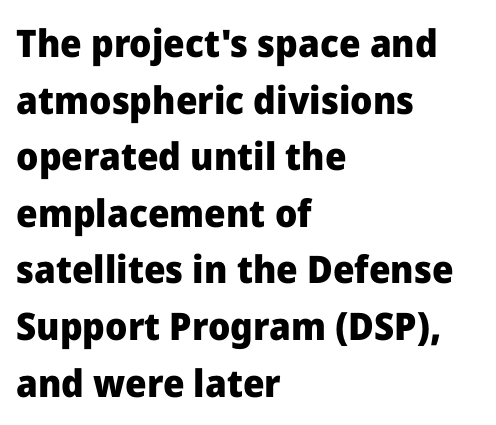
{"serif": "no", "italic": "no", "bold": "yes", "weight": "heavy", "width": "normal", "stroke_contrast": "low", "x_height": "medium", "monospaced": "no", "underline": "no", "align": "left", "line_spacing": "normal", "line_spacing_ratio": 1.49, "letter_spacing": "normal", "letter_spacing_em": 0.0, "glyph_px": 38}
